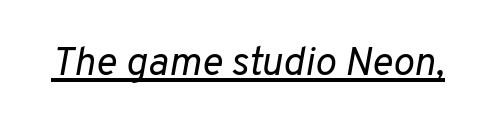
{"italic": "yes", "lean": "right", "slant_degrees": 10, "bold": "no", "weight": "regular", "width": "normal", "stroke_contrast": "low", "x_height": "medium", "monospaced": "no", "underline": "yes", "letter_spacing": "normal", "letter_spacing_em": 0.0, "glyph_px": 40}
